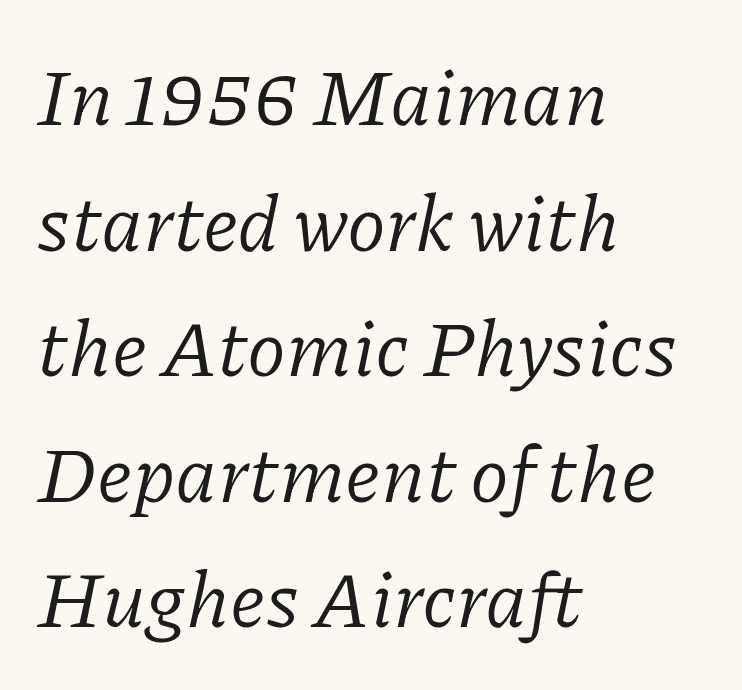
Q: Is the text bold? A: No.
Q: Is the text italic (slanted)? A: Yes, it leans right by about 11 degrees.
Q: Is the typeface a serif or a sans-serif typeface? A: Serif.
Q: Is the text underlined? A: No.
Q: How is the paragraph aligned? A: Left-aligned.
Q: Is the spacing between letters normal or unusually wide? A: Normal.
Q: Is the spacing between lines tight, normal or loose? A: Normal.
Q: Width (condensed, normal, or wide)? A: Normal.
Q: Stroke contrast? A: Low.
Q: x-height? A: Medium.
Q: Monospaced? A: No.
